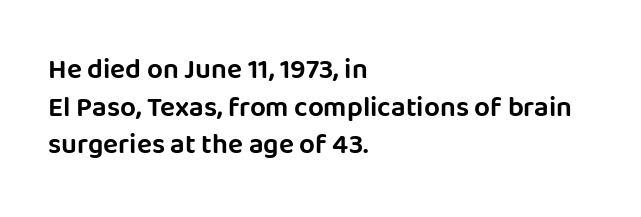
The passage shown is not underscored anywhere. Looks like regular typesetting: each glyph gets only the width it needs. Vertically, the passage feels balanced, rows spaced as you'd expect. Between one letter and the next there's only the usual sliver of space. Posture: upright roman. A student would call this left alignment; a typographer would say flush left, rag right.
